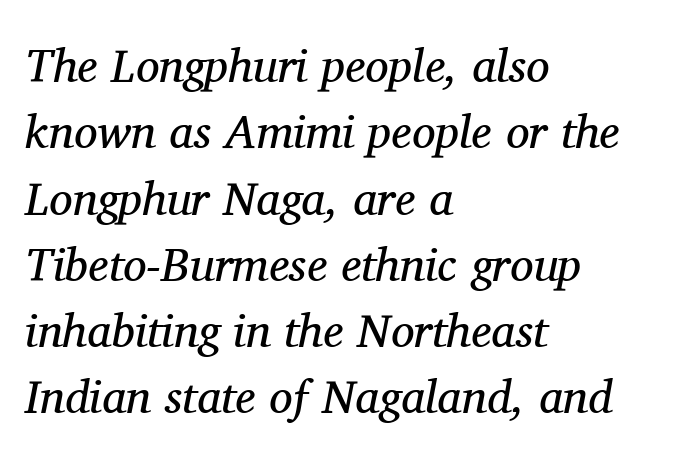
The string is rendered with underlining switched off. The letters look calm and open, with moderate or lighter stems. There's an unmistakable incline to the writing here. What's the leading like? Ordinary, nothing unusual. The face used here is proportionally spaced, like ordinary book or web type.
